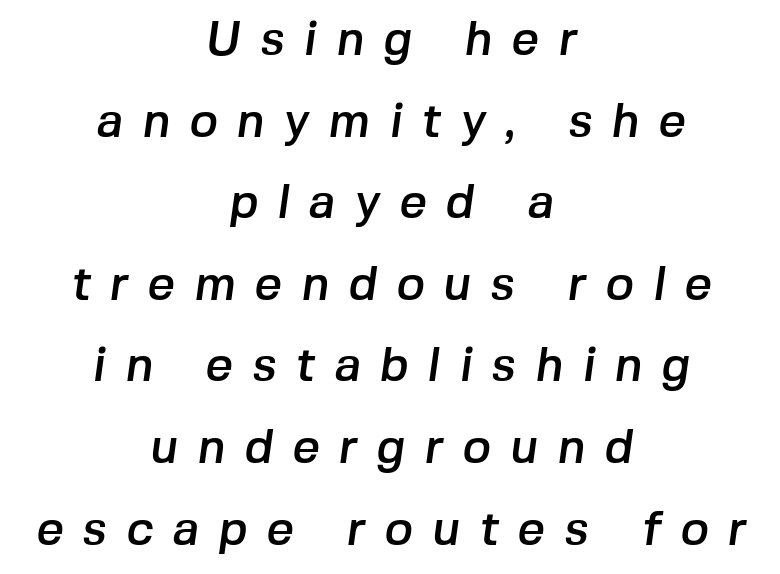
Anything drawn beneath the words? Only blank space. Glyph-to-glyph distance is far greater than everyday printed text. Varying glyph widths throughout — classic text-font behaviour. Compared with a flush-left layout, this one balances lines on the center instead.
